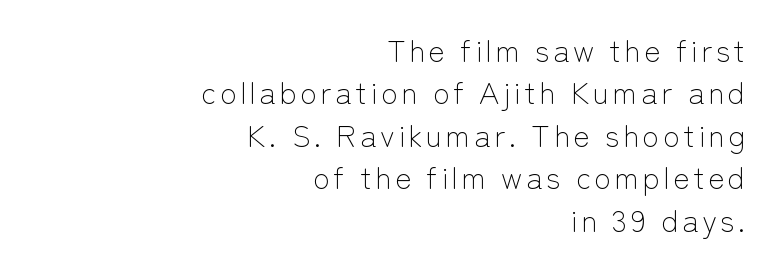
The image shows 31 px light sans-serif type, upright; set right-aligned, normal line spacing (1.37x), not underlined; low stroke contrast and a medium x-height.
